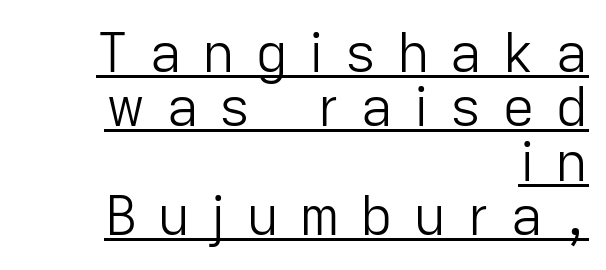
{"serif": "no", "italic": "no", "bold": "no", "weight": "light", "width": "normal", "stroke_contrast": "low", "x_height": "medium", "monospaced": "no", "underline": "yes", "align": "right", "line_spacing": "tight", "line_spacing_ratio": 0.99, "letter_spacing": "wide", "letter_spacing_em": 0.36, "glyph_px": 55}
